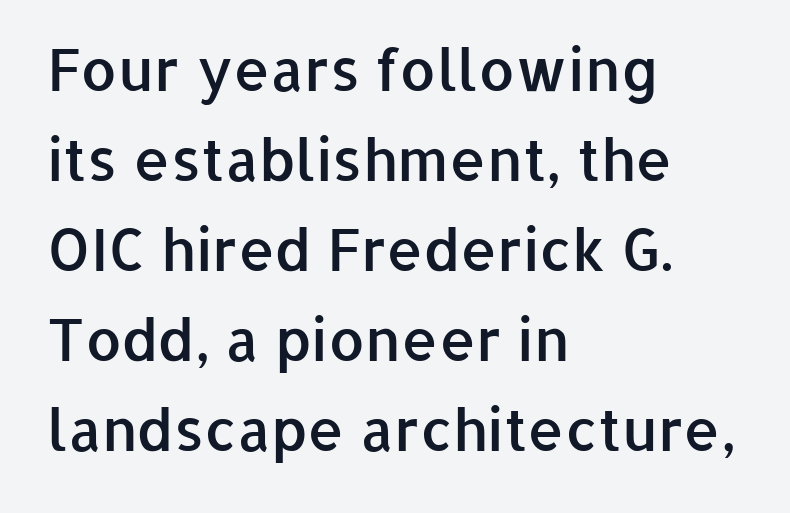
The image shows 58 px semibold sans-serif type, upright; set left-aligned, normal line spacing (1.55x), normal letter spacing, not underlined; low stroke contrast and a medium x-height.
